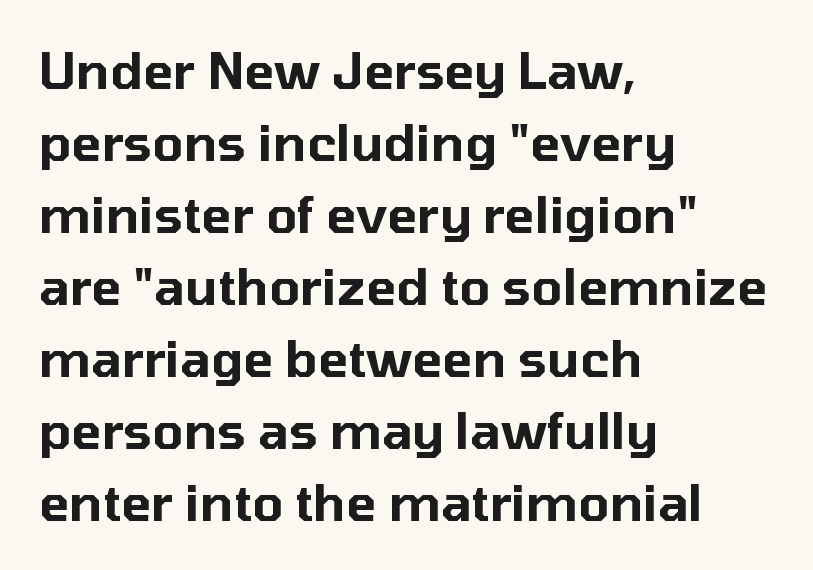
{"serif": "no", "italic": "no", "width": "normal", "stroke_contrast": "low", "x_height": "medium", "monospaced": "no", "underline": "no", "align": "left", "line_spacing": "normal", "line_spacing_ratio": 1.44, "letter_spacing": "normal", "letter_spacing_em": 0.0, "glyph_px": 50}
